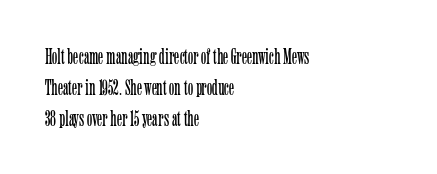
Q: Is the text bold? A: No.
Q: Is the text italic (slanted)? A: No, it is upright.
Q: Is the text underlined? A: No.
Q: How is the paragraph aligned? A: Left-aligned.
Q: Is the spacing between letters normal or unusually wide? A: Normal.
Q: Is the spacing between lines tight, normal or loose? A: Normal.
